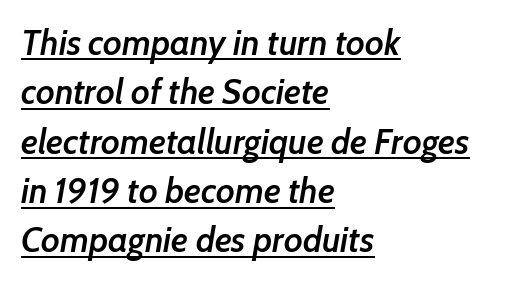
{"italic": "yes", "lean": "right", "slant_degrees": 7, "bold": "semi", "weight": "semibold", "width": "normal", "stroke_contrast": "low", "x_height": "medium", "monospaced": "no", "underline": "yes", "align": "left", "line_spacing": "normal", "line_spacing_ratio": 1.41, "letter_spacing": "normal", "letter_spacing_em": 0.0, "glyph_px": 35}
